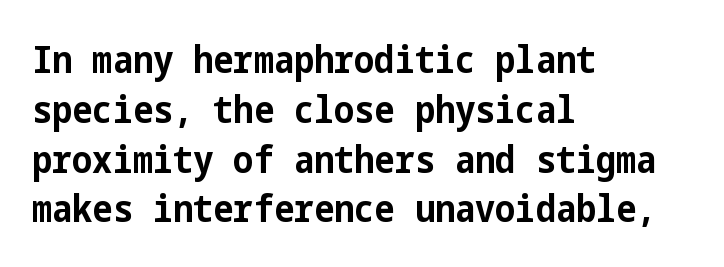
{"serif": "no", "italic": "no", "bold": "yes", "weight": "bold", "width": "condensed", "stroke_contrast": "low", "x_height": "medium", "underline": "no", "align": "left", "line_spacing": "normal", "line_spacing_ratio": 1.31, "letter_spacing": "normal", "letter_spacing_em": 0.0, "glyph_px": 38}
